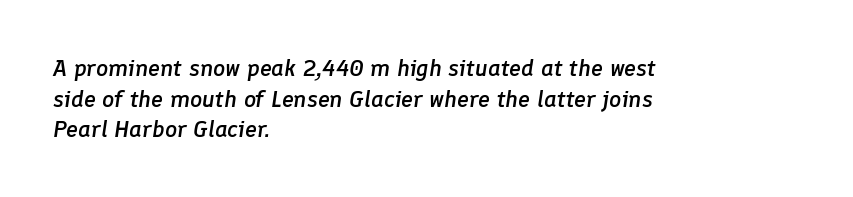
Nobody touched the tracking dial on this one. The face used here is a semibold: visibly heavier than regular, lighter than bold. Posture: slanted. Honestly, the row spacing looks completely unremarkable.
